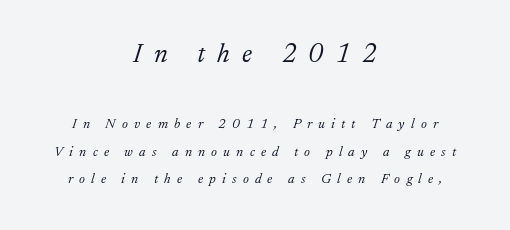
The image shows 27 px text type, italic (leaning right); set centered, loose line spacing (1.98x), unusually wide letter spacing (+0.44 em), not underlined; the first (top) block is 1.93x larger.
